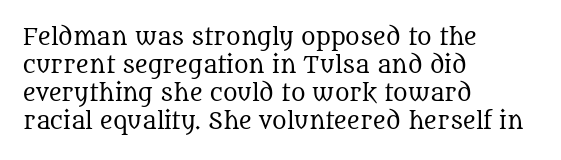
Normally led — the rows are evenly, conventionally spaced. Underlining? Definitely not there. The axis of the letterforms is exactly vertical. The passage is arranged the way most books set body copy — flush left. Default kerning and tracking; the words read as compact shapes.
